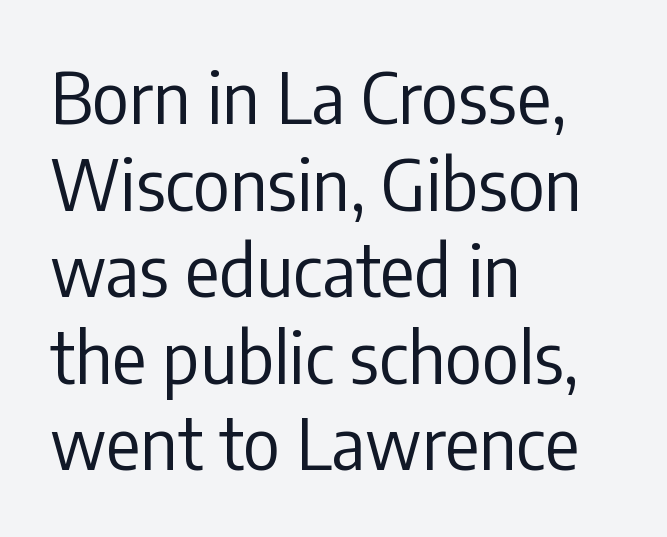
Between one letter and the next there's only the usual sliver of space. The strip under each line holds only bare page. Note: no serifs on the glyphs. The rendering uses natural spacing where letterforms have individual widths.
